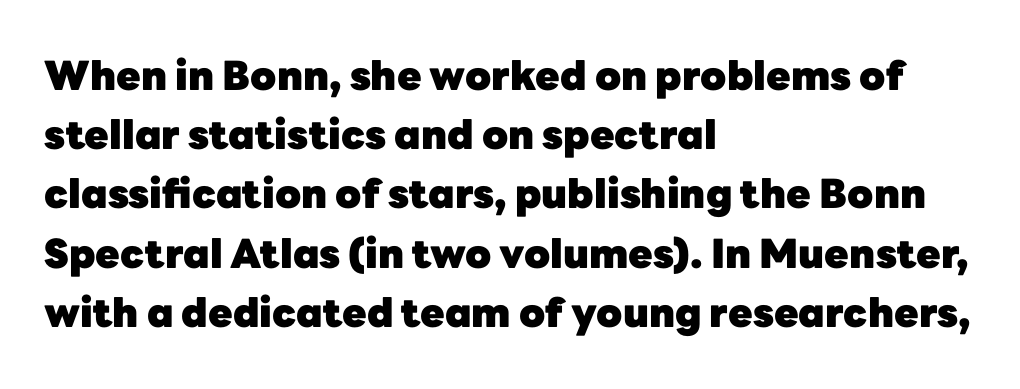
The letterforms sit shoulder to shoulder at normal distance. Weight check: bold — yes, fully. The glyphs are unaccompanied by any horizontal stroke below them. Note the varied advance widths — an 'i' is clearly narrower than an 'm'. In terms of leading, this rendering sits right in the middle. This sample uses an upright cut, with every glyph sitting square on the baseline.
